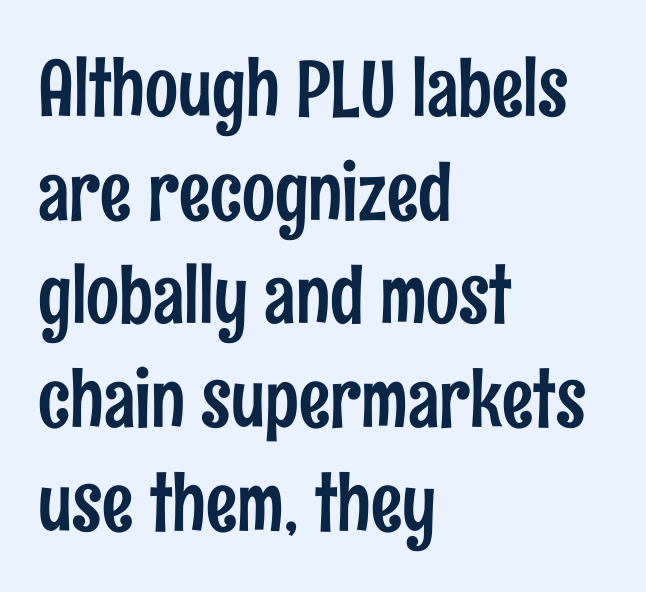
The image shows 78 px condensed sans-serif type, upright; set left-aligned, normal line spacing (1.33x), normal letter spacing, not underlined; low stroke contrast and a medium x-height.
